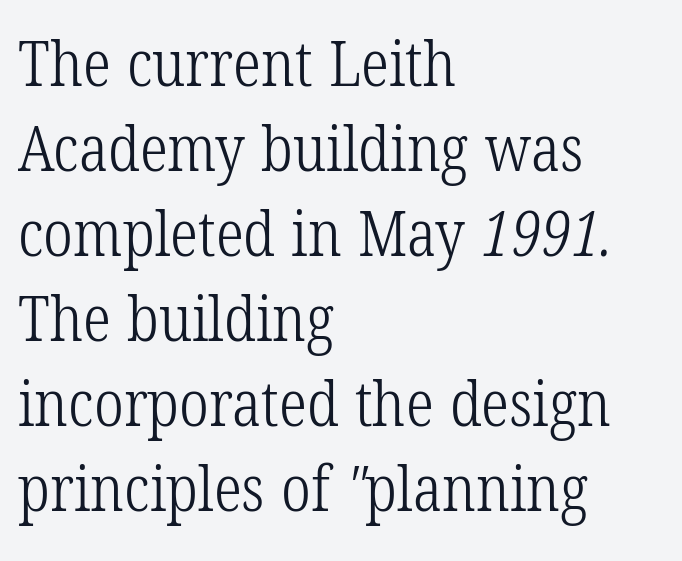
The image shows 63 px light, condensed serif type; set left-aligned, normal line spacing (1.35x), normal letter spacing, not underlined; low stroke contrast and a medium x-height.
